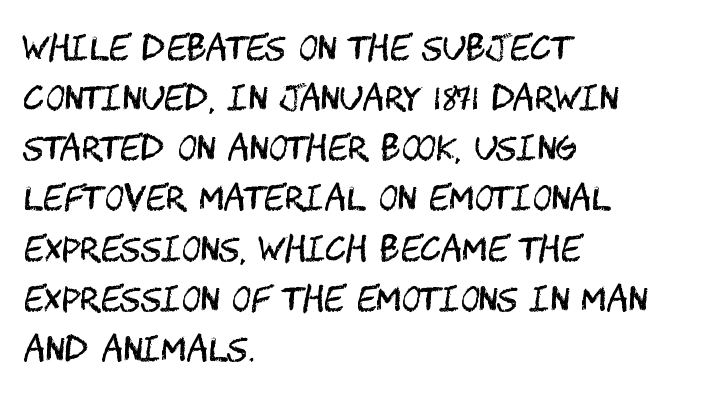
The image shows 33 px regular-weight, condensed sans-serif type, upright; set left-aligned, normal line spacing (1.52x), normal letter spacing, not underlined; medium stroke contrast and a large x-height.
